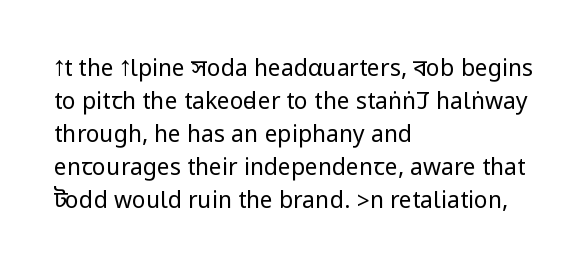
Honestly, the row spacing looks completely unremarkable. Caption: face not bold, strokes unweighted. Posture: vertical. This rendering features lettering with no underline. The setting favours the left margin, as ordinary paragraphs usually do.
